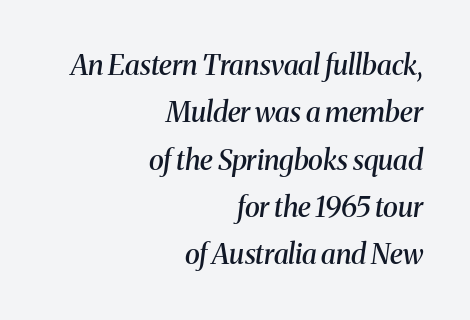
The image shows 28 px semibold serif type, italic (leaning right); set right-aligned, normal line spacing (1.69x), normal letter spacing, not underlined; medium stroke contrast and a medium x-height.
